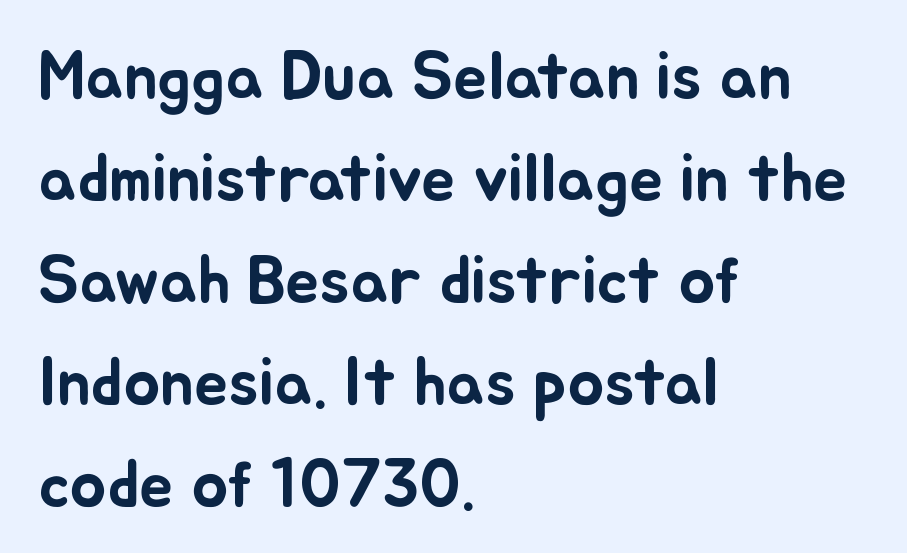
Q: Is the text italic (slanted)? A: No, it is upright.
Q: Is the text underlined? A: No.
Q: How is the paragraph aligned? A: Left-aligned.
Q: Is the spacing between letters normal or unusually wide? A: Normal.
Q: Is the spacing between lines tight, normal or loose? A: Normal.
Q: Width (condensed, normal, or wide)? A: Normal.
Q: Stroke contrast? A: Low.
Q: x-height? A: Small.
Q: Monospaced? A: No.
